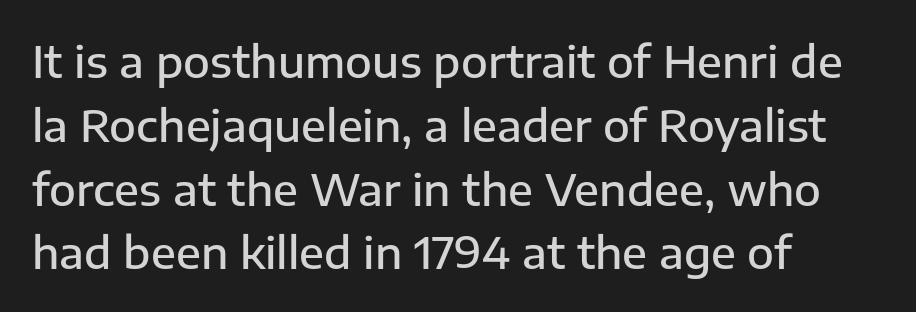
{"serif": "no", "italic": "no", "bold": "semi", "weight": "semibold", "width": "normal", "stroke_contrast": "low", "x_height": "medium", "monospaced": "no", "underline": "no", "align": "left", "line_spacing": "normal", "line_spacing_ratio": 1.45, "letter_spacing": "normal", "letter_spacing_em": 0.0, "glyph_px": 44}
